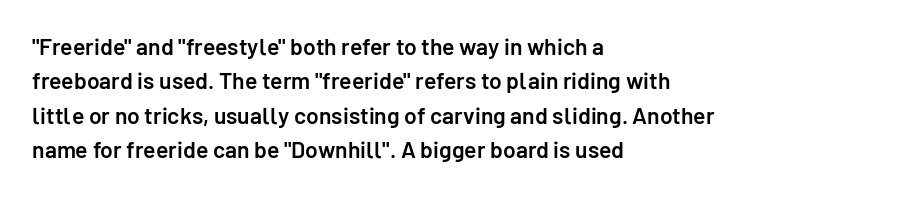
Q: Is the text bold? A: Semi-bold.
Q: Is the text italic (slanted)? A: No, it is upright.
Q: Is the text underlined? A: No.
Q: How is the paragraph aligned? A: Left-aligned.
Q: Is the spacing between letters normal or unusually wide? A: Normal.
Q: Is the spacing between lines tight, normal or loose? A: Normal.
